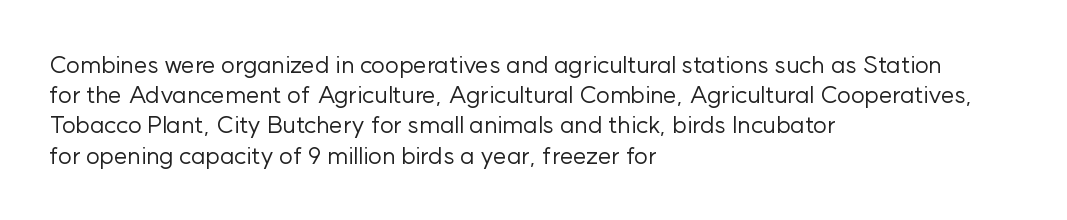
The image shows 24 px text type, upright; set left-aligned, normal line spacing (1.26x), normal letter spacing, not underlined.
